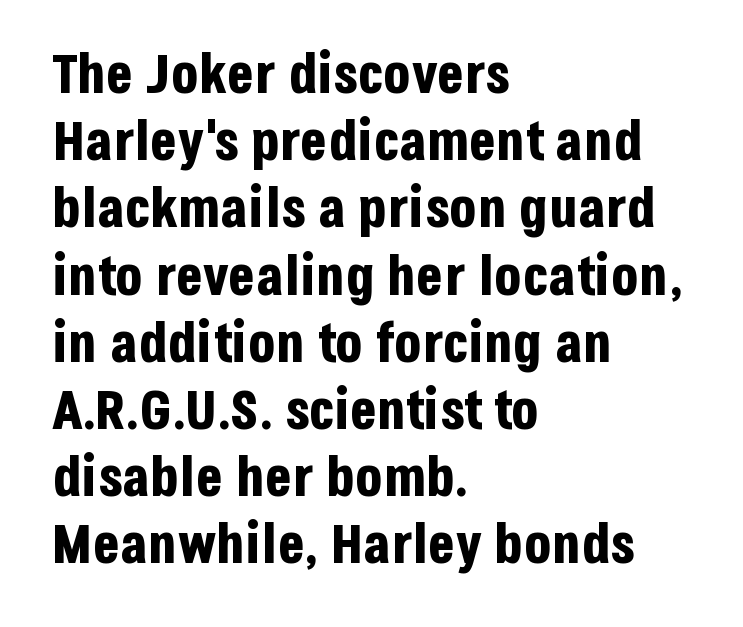
{"serif": "no", "italic": "no", "bold": "yes", "weight": "bold", "width": "condensed", "stroke_contrast": "low", "x_height": "large", "monospaced": "no", "underline": "no", "align": "left", "line_spacing_ratio": 1.2, "letter_spacing": "normal", "letter_spacing_em": 0.0, "glyph_px": 56}
